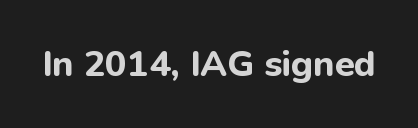
Q: Is the text bold? A: Yes.
Q: Is the text italic (slanted)? A: No, it is upright.
Q: Is the typeface a serif or a sans-serif typeface? A: Sans-serif.
Q: Is the text underlined? A: No.
Q: Is the spacing between letters normal or unusually wide? A: Normal.
Q: Width (condensed, normal, or wide)? A: Normal.
Q: Stroke contrast? A: Low.
Q: x-height? A: Medium.
Q: Monospaced? A: No.
